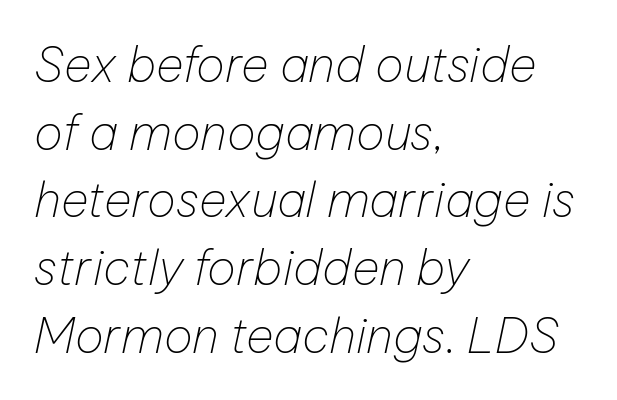
Q: Is the text bold? A: No.
Q: Is the text italic (slanted)? A: Yes, it leans right by about 12 degrees.
Q: Is the text underlined? A: No.
Q: How is the paragraph aligned? A: Left-aligned.
Q: Is the spacing between letters normal or unusually wide? A: Normal.
Q: Is the spacing between lines tight, normal or loose? A: Normal.
Q: Width (condensed, normal, or wide)? A: Normal.
Q: Stroke contrast? A: Low.
Q: x-height? A: Medium.
Q: Monospaced? A: No.
